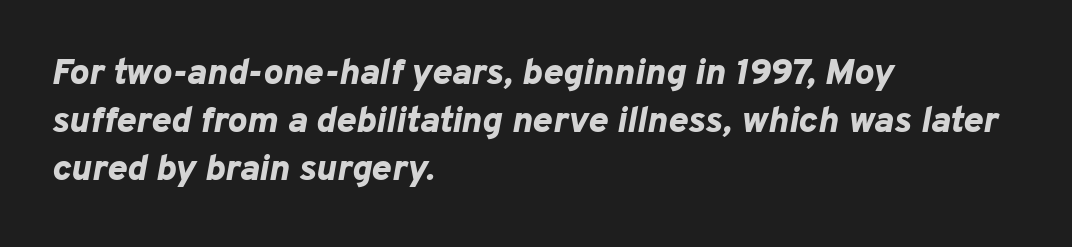
Summary of vertical rhythm: regular, with standard interline spacing. Leftover space on each line is placed entirely after the last word. Notice how the stems are inclined rather than vertical — that's the hallmark of italics. Look at the stroke-to-counter ratio: heavy, a bold. Each letter keeps its own natural width here, so spacing adapts to shape.
